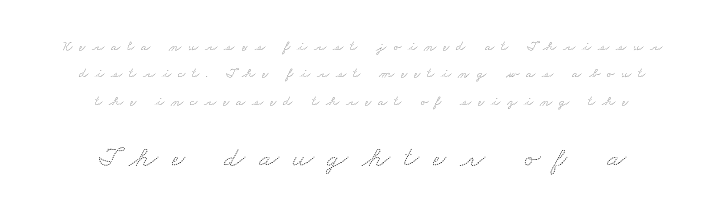
Q: Is the text bold? A: No.
Q: Is the text underlined? A: No.
Q: How is the paragraph aligned? A: Centered.
Q: Is the spacing between letters normal or unusually wide? A: Unusually wide.
Q: Is the spacing between lines tight, normal or loose? A: Loose.
Q: Which block of text is set in a larger size, the first (top) or the second (bottom)? A: The second (bottom) one.
Q: Width (condensed, normal, or wide)? A: Wide.
Q: Stroke contrast? A: Medium.
Q: x-height? A: Small.
Q: Monospaced? A: No.
